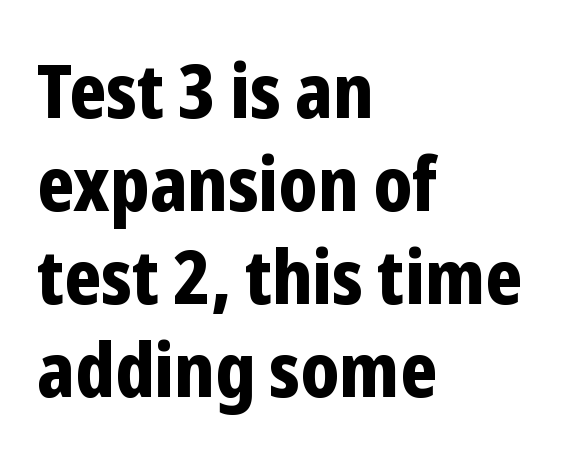
The image shows 75 px bold, condensed sans-serif type, upright; set left-aligned, line spacing 1.24x, normal letter spacing, not underlined; low stroke contrast and a medium x-height.
